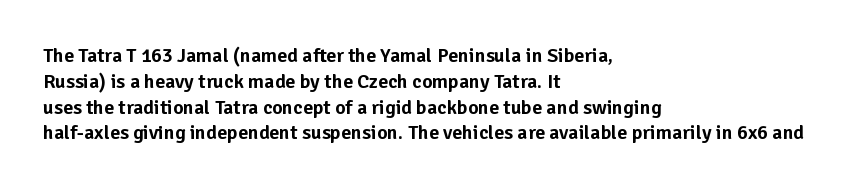
The image shows 20 px text type, upright; set left-aligned, normal line spacing (1.29x), normal letter spacing, not underlined.
